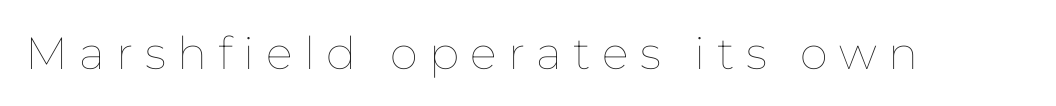
The image shows 45 px thin type, upright; set unusually wide letter spacing (+0.25 em), not underlined; low stroke contrast and a medium x-height.
